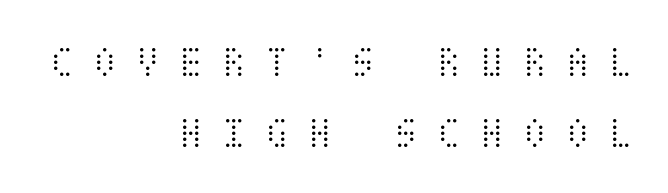
Is there much room between lines? A standard amount, neither cramped nor airy. The strokes are not fattened; the text isn't bold. This sample is right-justified, so line beginnings fall wherever the words allow. This is the regular roman posture of the typeface. Has an underline been added? It has not.
